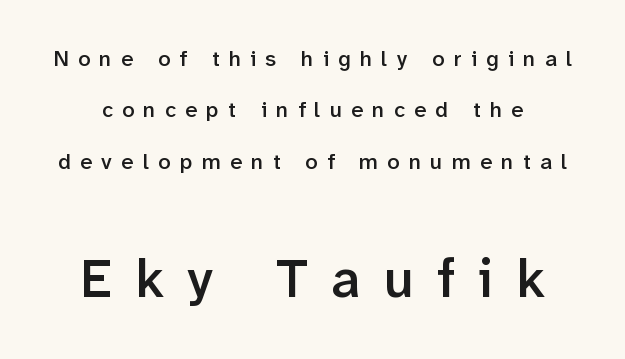
Which chunk is bigger? The second one — the bottom block dwarfs the top. Each new line begins a long way beneath the previous one. The lettering holds an erect, upright posture throughout. The typeface chosen for these lines omits serifs.
